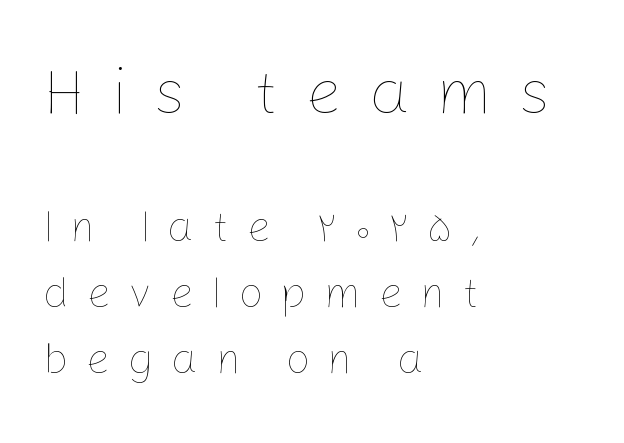
Q: Is the text bold? A: No.
Q: Is the text italic (slanted)? A: No, it is upright.
Q: Is the text underlined? A: No.
Q: How is the paragraph aligned? A: Left-aligned.
Q: Is the spacing between letters normal or unusually wide? A: Unusually wide.
Q: Is the spacing between lines tight, normal or loose? A: Normal.
Q: Which block of text is set in a larger size, the first (top) or the second (bottom)? A: The first (top) one.
Q: Width (condensed, normal, or wide)? A: Normal.
Q: Stroke contrast? A: Low.
Q: x-height? A: Medium.
Q: Monospaced? A: No.
